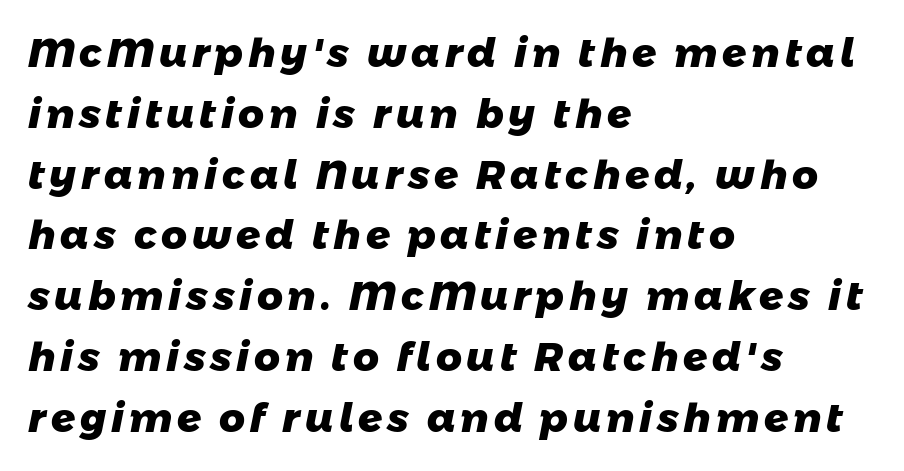
{"serif": "no", "bold": "yes", "weight": "heavy", "width": "normal", "stroke_contrast": "low", "x_height": "medium", "monospaced": "no", "underline": "no", "align": "left", "line_spacing": "normal", "line_spacing_ratio": 1.52, "glyph_px": 40}
